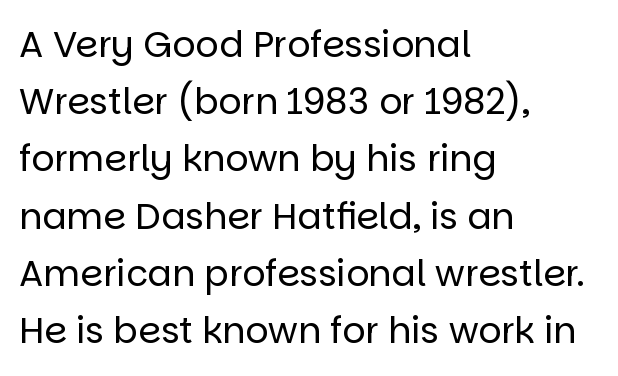
Q: Is the text bold? A: No.
Q: Is the text italic (slanted)? A: No, it is upright.
Q: Is the typeface a serif or a sans-serif typeface? A: Sans-serif.
Q: Is the text underlined? A: No.
Q: How is the paragraph aligned? A: Left-aligned.
Q: Is the spacing between letters normal or unusually wide? A: Normal.
Q: Is the spacing between lines tight, normal or loose? A: Normal.
Q: Width (condensed, normal, or wide)? A: Normal.
Q: Stroke contrast? A: Low.
Q: x-height? A: Large.
Q: Monospaced? A: No.
